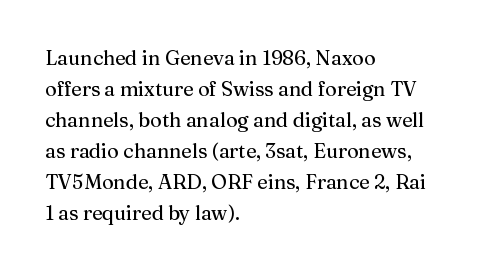
The image shows 20 px text type, upright; set left-aligned, normal line spacing (1.55x), normal letter spacing, not underlined.
